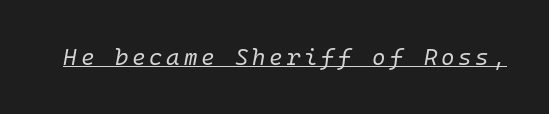
The letterforms sit at book weight or below. Like a heading marked for emphasis, these lines bear an underscore. In terms of posture, this sample is oblique.
